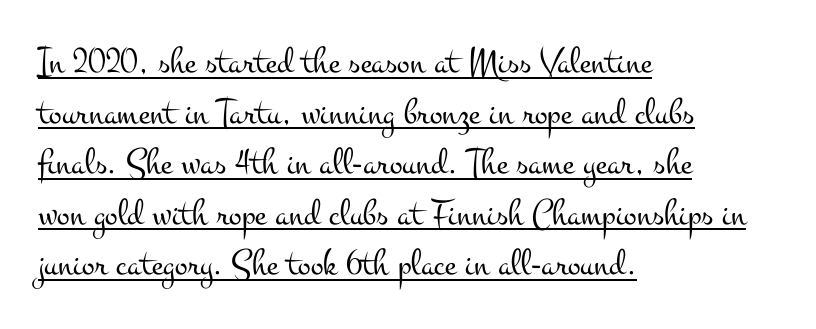
The image shows 38 px light, wide type; set left-aligned, normal line spacing (1.33x), normal letter spacing, underlined; medium stroke contrast and a small x-height.
